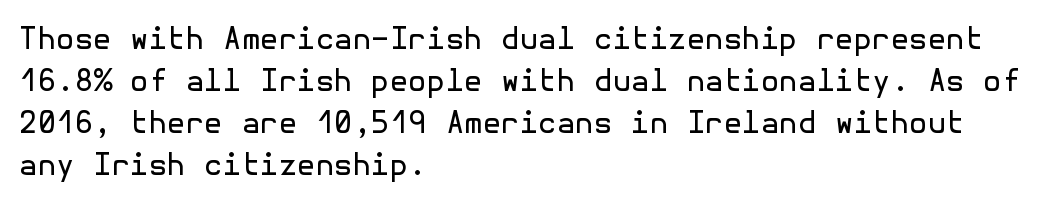
{"serif": "no", "italic": "no", "bold": "no", "weight": "regular", "width": "normal", "x_height": "medium", "underline": "no", "align": "left", "line_spacing": "normal", "line_spacing_ratio": 1.4, "letter_spacing": "normal", "letter_spacing_em": 0.0, "glyph_px": 30}
